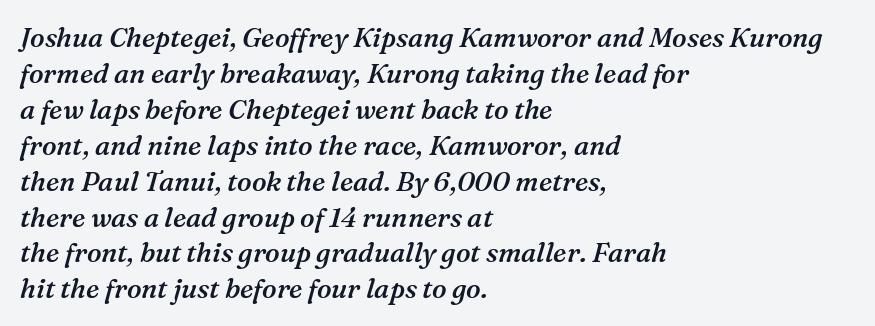
The image shows 27 px text type, italic (leaning right); set left-aligned, normal line spacing (1.33x), normal letter spacing, not underlined.
